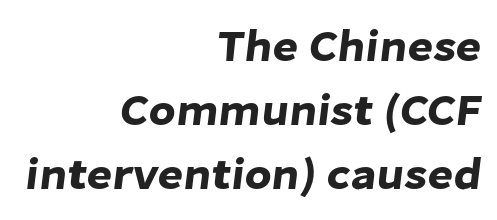
These lines are rendered in a variable-pitch font. The typesetter chose a ragged-left arrangement here. Notice how descenders clear the ascenders below comfortably — that's standard leading. Check the space under the baseline: it is left empty.
